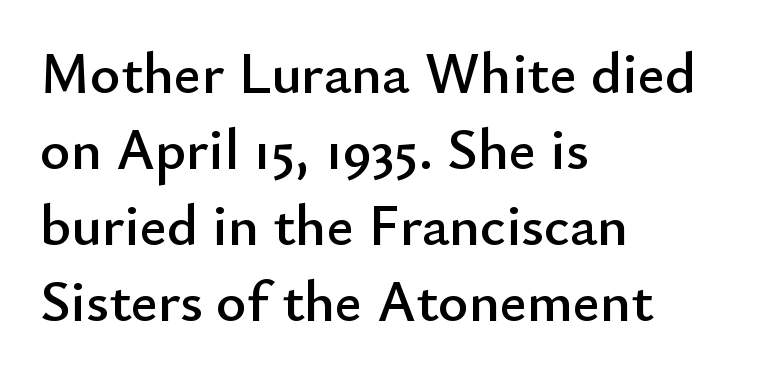
The image shows 58 px sans-serif type, upright; set left-aligned, normal line spacing (1.31x), normal letter spacing, not underlined; low stroke contrast and a small x-height.
